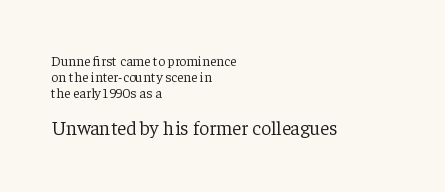
Q: Is the text bold? A: No.
Q: Is the text italic (slanted)? A: No, it is upright.
Q: Is the text underlined? A: No.
Q: How is the paragraph aligned? A: Left-aligned.
Q: Is the spacing between letters normal or unusually wide? A: Normal.
Q: Is the spacing between lines tight, normal or loose? A: Tight.
Q: Which block of text is set in a larger size, the first (top) or the second (bottom)? A: The second (bottom) one.
